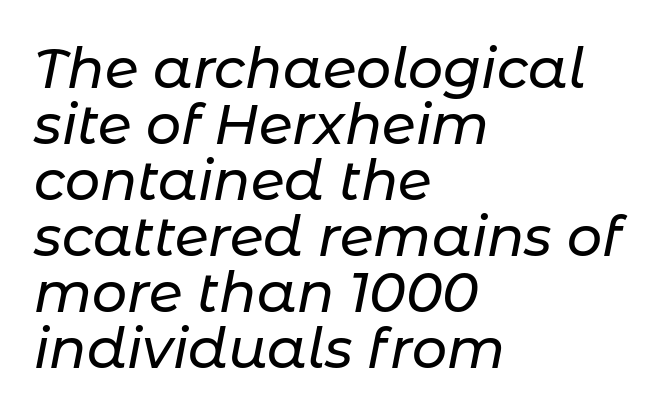
{"italic": "yes", "lean": "right", "slant_degrees": 11, "width": "normal", "stroke_contrast": "low", "x_height": "medium", "monospaced": "no", "underline": "no", "align": "left", "line_spacing": "tight", "line_spacing_ratio": 1.02, "letter_spacing": "normal", "letter_spacing_em": 0.0, "glyph_px": 55}
